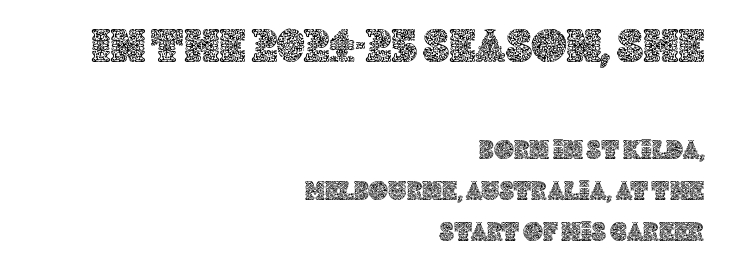
The image shows 48 px text type, upright; set right-aligned, normal line spacing (1.52x), normal letter spacing, not underlined; the first (top) block is 1.78x larger; a large x-height.
